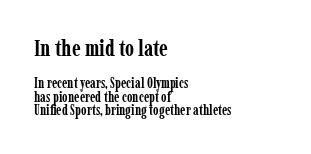
The image shows 23 px bold type, upright; set left-aligned, tight line spacing (0.96x), normal letter spacing, not underlined; the first (top) block is 1.64x larger.
